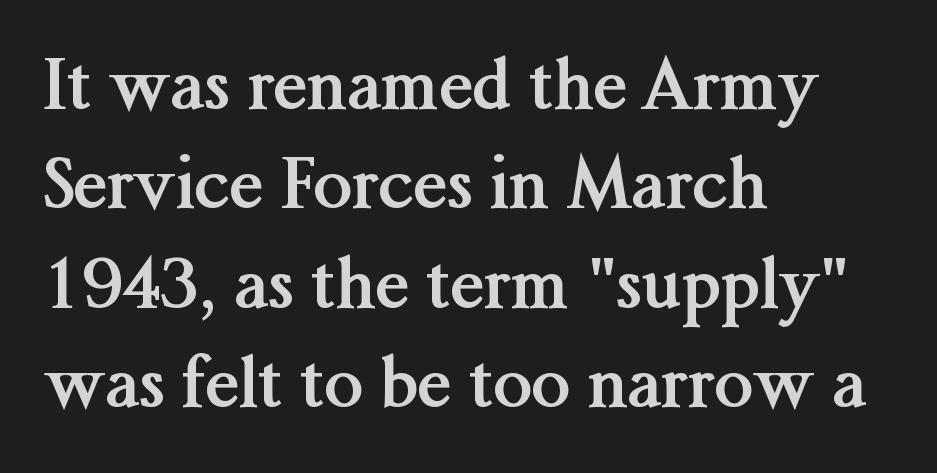
Q: Is the text bold? A: Yes.
Q: Is the text italic (slanted)? A: No, it is upright.
Q: Is the typeface a serif or a sans-serif typeface? A: Serif.
Q: Is the text underlined? A: No.
Q: How is the paragraph aligned? A: Left-aligned.
Q: Is the spacing between letters normal or unusually wide? A: Normal.
Q: Is the spacing between lines tight, normal or loose? A: Normal.
Q: Width (condensed, normal, or wide)? A: Normal.
Q: Stroke contrast? A: Medium.
Q: x-height? A: Medium.
Q: Monospaced? A: No.
